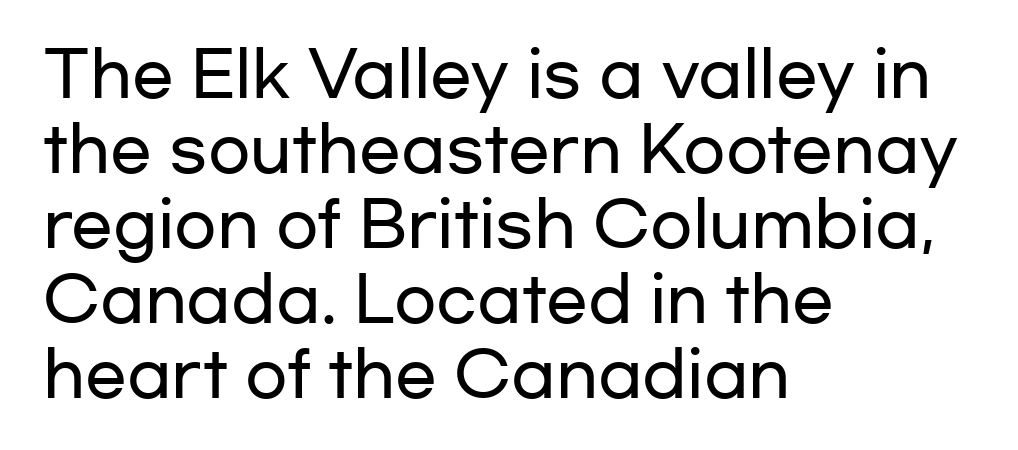
The image shows 62 px wide sans-serif type, upright; set left-aligned, line spacing 1.21x, normal letter spacing, not underlined; low stroke contrast and a medium x-height.
